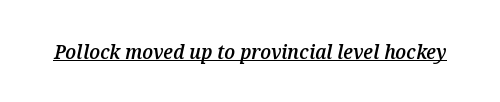
Q: Is the text bold? A: Semi-bold.
Q: Is the text italic (slanted)? A: Yes, it leans right by about 12 degrees.
Q: Is the text underlined? A: Yes.
Q: Is the spacing between letters normal or unusually wide? A: Normal.
